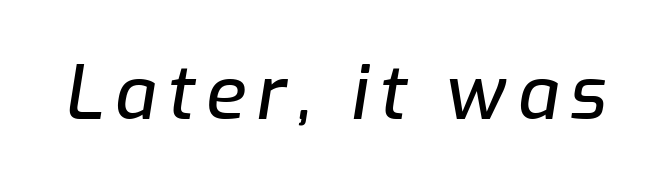
Only glyphs here, with clear space below each row. The face used here is proportionally spaced, like ordinary book or web type. The glyphs look as if they've been sheared to an angle.
